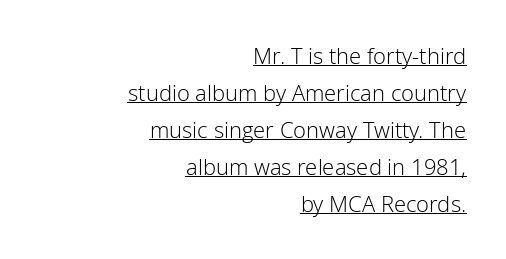
{"italic": "no", "bold": "no", "underline": "yes", "align": "right", "line_spacing": "normal", "line_spacing_ratio": 1.68, "letter_spacing": "normal", "letter_spacing_em": 0.0, "glyph_px": 22}
